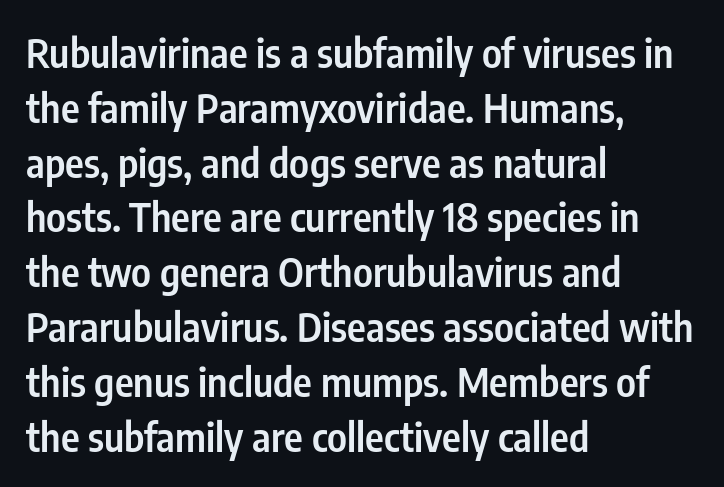
{"serif": "no", "italic": "no", "bold": "semi", "weight": "semibold", "width": "condensed", "stroke_contrast": "low", "x_height": "medium", "monospaced": "no", "underline": "no", "align": "left", "line_spacing": "normal", "line_spacing_ratio": 1.37, "letter_spacing": "normal", "letter_spacing_em": 0.0, "glyph_px": 40}
